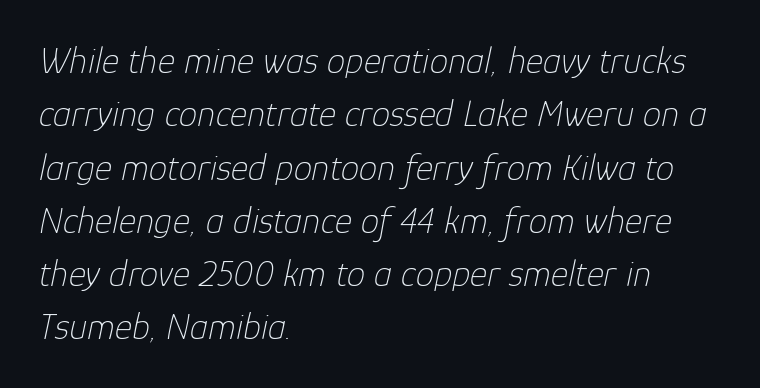
Q: Is the text bold? A: No.
Q: Is the text italic (slanted)? A: Yes, it leans right by about 12 degrees.
Q: Is the text underlined? A: No.
Q: How is the paragraph aligned? A: Left-aligned.
Q: Is the spacing between letters normal or unusually wide? A: Normal.
Q: Is the spacing between lines tight, normal or loose? A: Normal.
Q: Width (condensed, normal, or wide)? A: Normal.
Q: Stroke contrast? A: Low.
Q: x-height? A: Medium.
Q: Monospaced? A: No.
